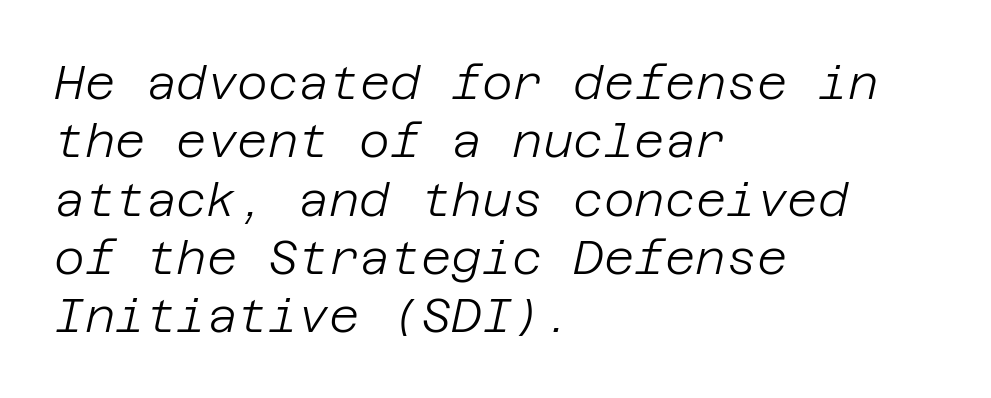
Q: Is the text bold? A: No.
Q: Is the text italic (slanted)? A: Yes, it leans right by about 12 degrees.
Q: Is the text underlined? A: No.
Q: How is the paragraph aligned? A: Left-aligned.
Q: Is the spacing between letters normal or unusually wide? A: Normal.
Q: Width (condensed, normal, or wide)? A: Normal.
Q: Stroke contrast? A: Low.
Q: x-height? A: Large.
